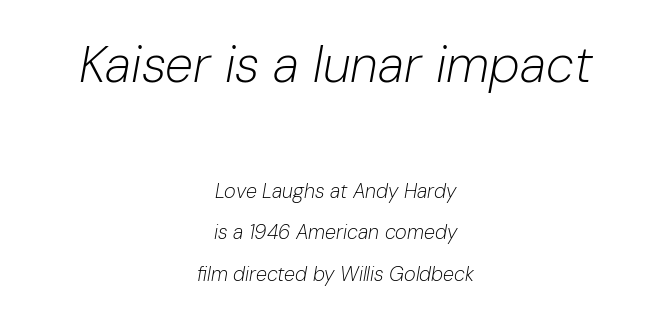
{"italic": "yes", "lean": "right", "slant_degrees": 10, "bold": "no", "weight": "light", "width": "normal", "stroke_contrast": "low", "x_height": "medium", "monospaced": "no", "underline": "no", "align": "center", "line_spacing": "loose", "line_spacing_ratio": 2.08, "letter_spacing": "normal", "letter_spacing_em": 0.0, "larger_block": "first", "size_ratio": 2.55, "glyph_px": 51}
